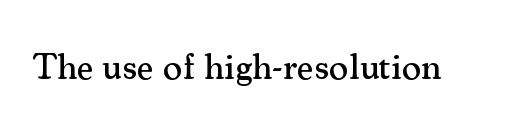
Is there any slant? The stems are plumb. Small tapered or slab feet sit at the stroke ends, so this counts as serif. The passage shown is typed in a proportional face where columns would drift. Has an underline been added? It has not.
